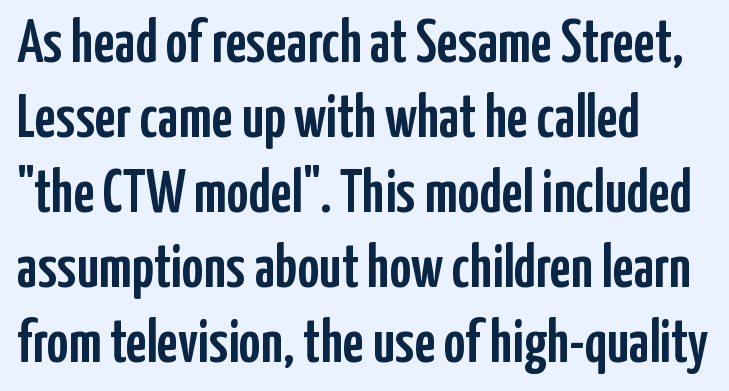
Q: Is the text italic (slanted)? A: No, it is upright.
Q: Is the typeface a serif or a sans-serif typeface? A: Sans-serif.
Q: Is the text underlined? A: No.
Q: How is the paragraph aligned? A: Left-aligned.
Q: Is the spacing between letters normal or unusually wide? A: Normal.
Q: Is the spacing between lines tight, normal or loose? A: Normal.
Q: Width (condensed, normal, or wide)? A: Condensed.
Q: Stroke contrast? A: Low.
Q: x-height? A: Medium.
Q: Monospaced? A: No.
